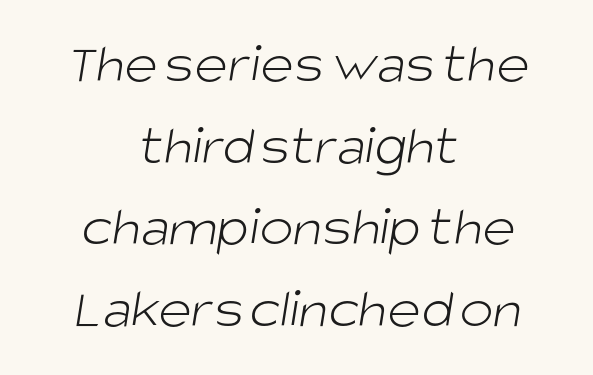
What kind of face is this? One without serifs — a sans. Caption: face not bold, strokes unweighted. The lines in this sample share a center point and differ in where they start and stop. A typesetter would call this zero additional tracking. The words here are not underlined. Proportional: the letters do not fall into vertical columns.
